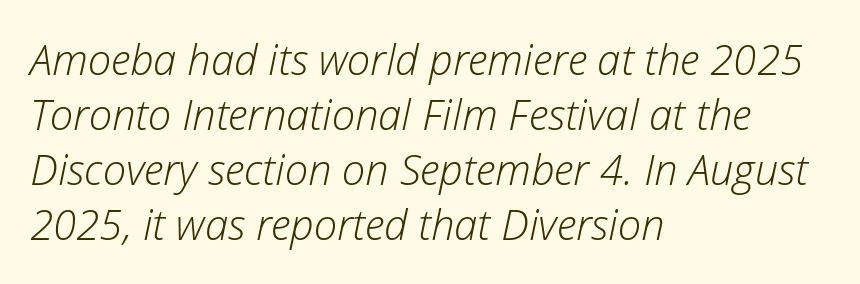
Q: Is the text bold? A: No.
Q: Is the text italic (slanted)? A: Yes, it leans right by about 12 degrees.
Q: Is the text underlined? A: No.
Q: How is the paragraph aligned? A: Left-aligned.
Q: Is the spacing between letters normal or unusually wide? A: Normal.
Q: Is the spacing between lines tight, normal or loose? A: Normal.
Q: Width (condensed, normal, or wide)? A: Normal.
Q: Stroke contrast? A: Low.
Q: x-height? A: Medium.
Q: Monospaced? A: No.
